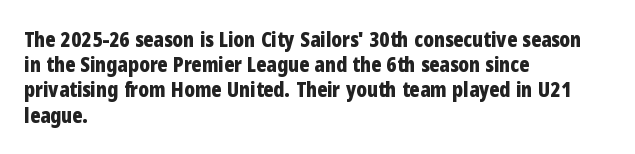
Each line starts at the same left margin while the right side varies. Upright lettering throughout. What stands out about the letter spacing? Nothing — it is the standard amount. Check the space under the baseline: it is left empty. The typesetting leans heavy: a genuine bold.
